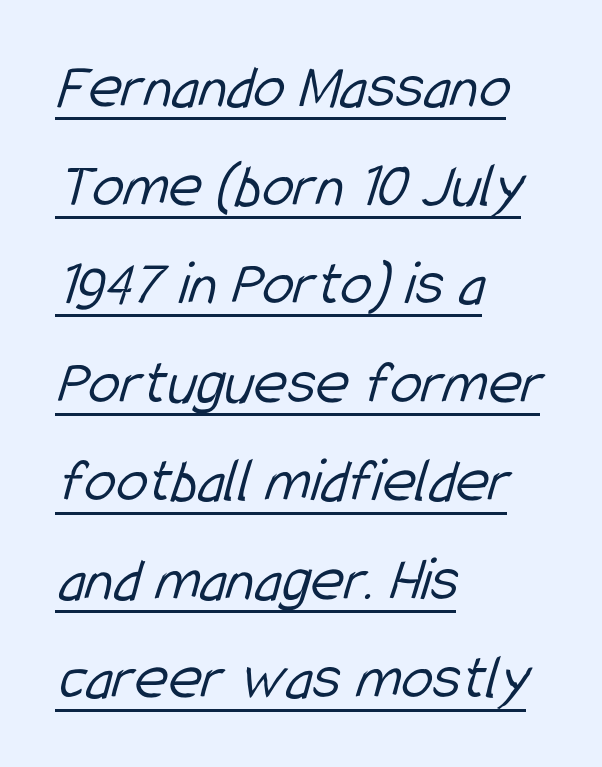
The image shows 64 px light, condensed sans-serif type; set left-aligned, normal line spacing (1.54x), normal letter spacing, underlined; low stroke contrast and a medium x-height.
